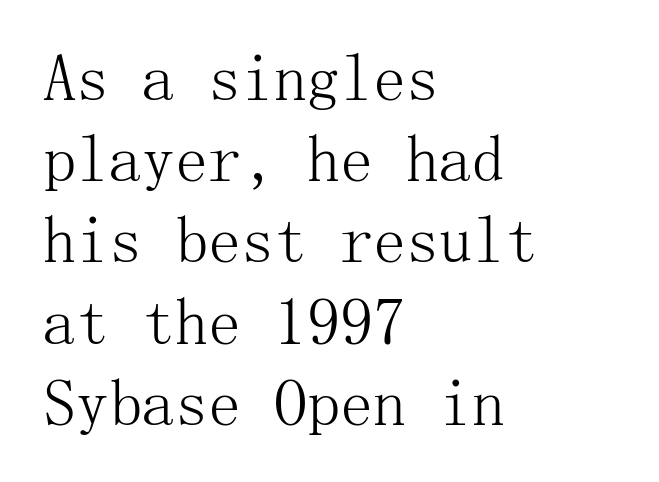
Q: Is the text bold? A: No.
Q: Is the text italic (slanted)? A: No, it is upright.
Q: Is the typeface a serif or a sans-serif typeface? A: Serif.
Q: Is the text underlined? A: No.
Q: How is the paragraph aligned? A: Left-aligned.
Q: Is the spacing between letters normal or unusually wide? A: Normal.
Q: Width (condensed, normal, or wide)? A: Normal.
Q: Stroke contrast? A: Medium.
Q: x-height? A: Medium.
